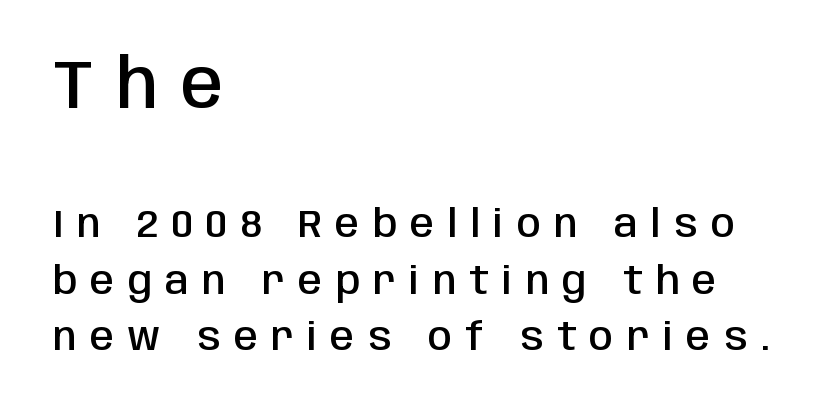
Q: Is the text bold? A: Semi-bold.
Q: Is the text italic (slanted)? A: No, it is upright.
Q: Is the typeface a serif or a sans-serif typeface? A: Sans-serif.
Q: Is the text underlined? A: No.
Q: How is the paragraph aligned? A: Left-aligned.
Q: Is the spacing between letters normal or unusually wide? A: Unusually wide.
Q: Is the spacing between lines tight, normal or loose? A: Normal.
Q: Which block of text is set in a larger size, the first (top) or the second (bottom)? A: The first (top) one.
Q: Width (condensed, normal, or wide)? A: Condensed.
Q: Stroke contrast? A: Low.
Q: x-height? A: Large.
Q: Monospaced? A: No.
